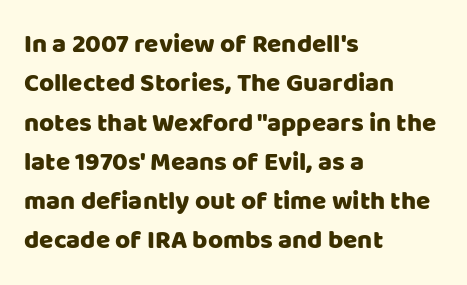
Q: Is the text italic (slanted)? A: No, it is upright.
Q: Is the text underlined? A: No.
Q: How is the paragraph aligned? A: Left-aligned.
Q: Is the spacing between letters normal or unusually wide? A: Normal.
Q: Is the spacing between lines tight, normal or loose? A: Normal.
